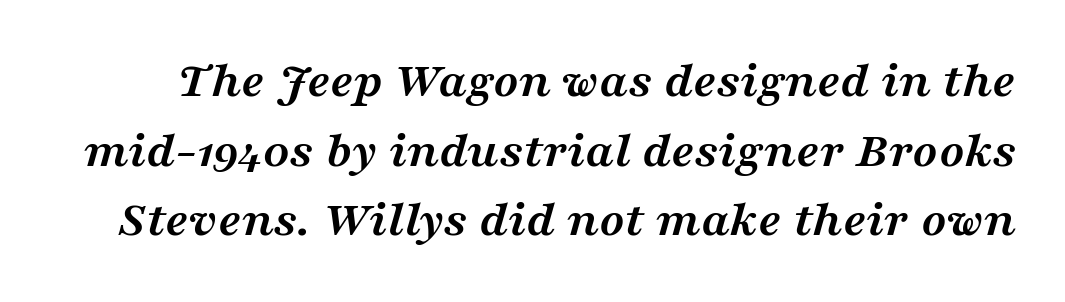
{"serif": "yes", "italic": "yes", "lean": "right", "slant_degrees": 16, "bold": "yes", "weight": "semibold", "width": "wide", "stroke_contrast": "medium", "x_height": "medium", "monospaced": "no", "underline": "no", "line_spacing": "normal", "line_spacing_ratio": 1.34, "letter_spacing": "normal", "letter_spacing_em": 0.0, "glyph_px": 52}
